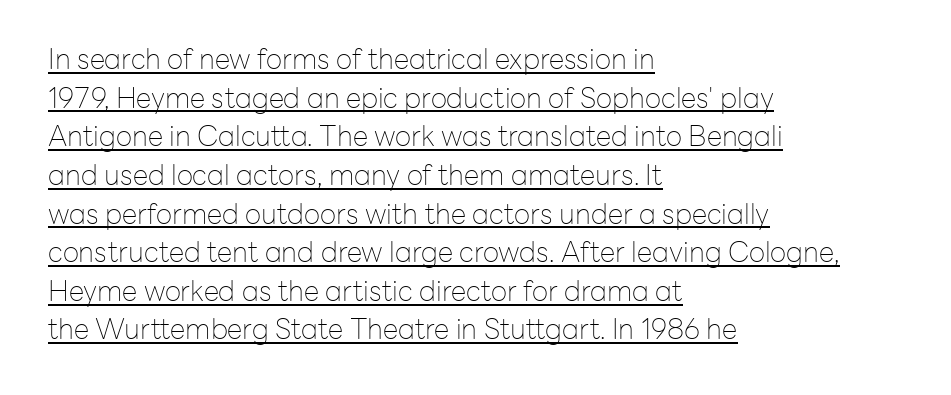
{"serif": "no", "italic": "no", "bold": "no", "weight": "thin", "width": "normal", "stroke_contrast": "low", "x_height": "medium", "monospaced": "no", "underline": "yes", "align": "left", "line_spacing": "normal", "line_spacing_ratio": 1.38, "letter_spacing": "normal", "letter_spacing_em": 0.0, "glyph_px": 28}
